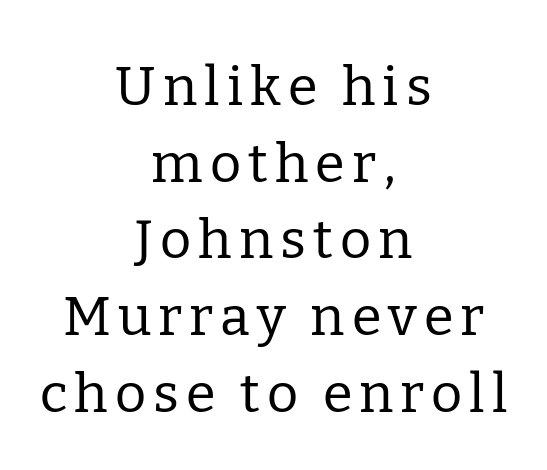
Q: Is the text bold? A: No.
Q: Is the text italic (slanted)? A: No, it is upright.
Q: Is the typeface a serif or a sans-serif typeface? A: Serif.
Q: Is the text underlined? A: No.
Q: How is the paragraph aligned? A: Centered.
Q: Is the spacing between lines tight, normal or loose? A: Normal.
Q: Width (condensed, normal, or wide)? A: Normal.
Q: Stroke contrast? A: Low.
Q: x-height? A: Medium.
Q: Monospaced? A: No.
